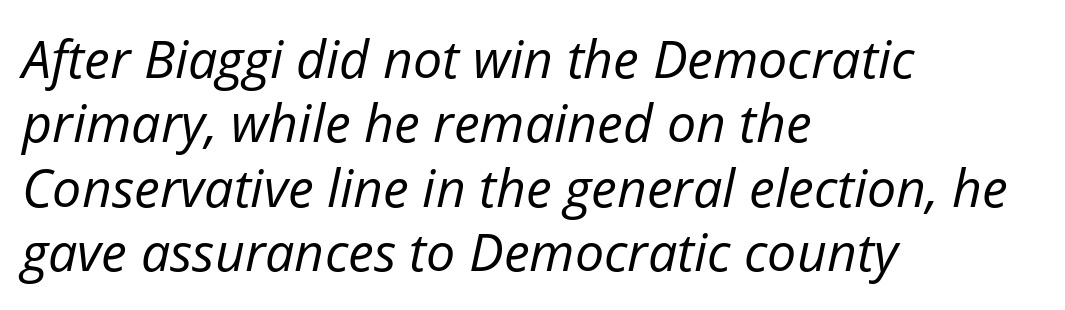
Q: Is the text bold? A: No.
Q: Is the text italic (slanted)? A: Yes, it leans right by about 12 degrees.
Q: Is the text underlined? A: No.
Q: How is the paragraph aligned? A: Left-aligned.
Q: Is the spacing between letters normal or unusually wide? A: Normal.
Q: Width (condensed, normal, or wide)? A: Normal.
Q: Stroke contrast? A: Low.
Q: x-height? A: Medium.
Q: Monospaced? A: No.
